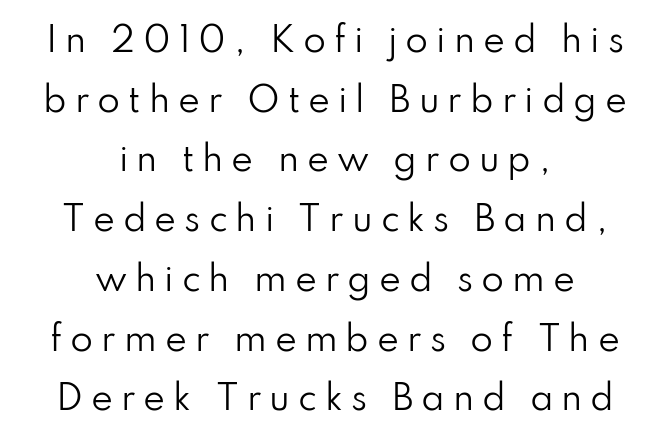
Q: Is the text bold? A: No.
Q: Is the text italic (slanted)? A: No, it is upright.
Q: Is the typeface a serif or a sans-serif typeface? A: Sans-serif.
Q: Is the text underlined? A: No.
Q: How is the paragraph aligned? A: Centered.
Q: Is the spacing between letters normal or unusually wide? A: Unusually wide.
Q: Width (condensed, normal, or wide)? A: Normal.
Q: Stroke contrast? A: Low.
Q: x-height? A: Small.
Q: Monospaced? A: No.
